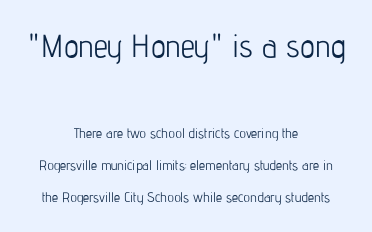
Q: Is the text bold? A: No.
Q: Is the text italic (slanted)? A: No, it is upright.
Q: Is the typeface a serif or a sans-serif typeface? A: Sans-serif.
Q: Is the text underlined? A: No.
Q: How is the paragraph aligned? A: Centered.
Q: Is the spacing between letters normal or unusually wide? A: Normal.
Q: Is the spacing between lines tight, normal or loose? A: Loose.
Q: Which block of text is set in a larger size, the first (top) or the second (bottom)? A: The first (top) one.
Q: Width (condensed, normal, or wide)? A: Condensed.
Q: Stroke contrast? A: Low.
Q: x-height? A: Medium.
Q: Monospaced? A: No.
